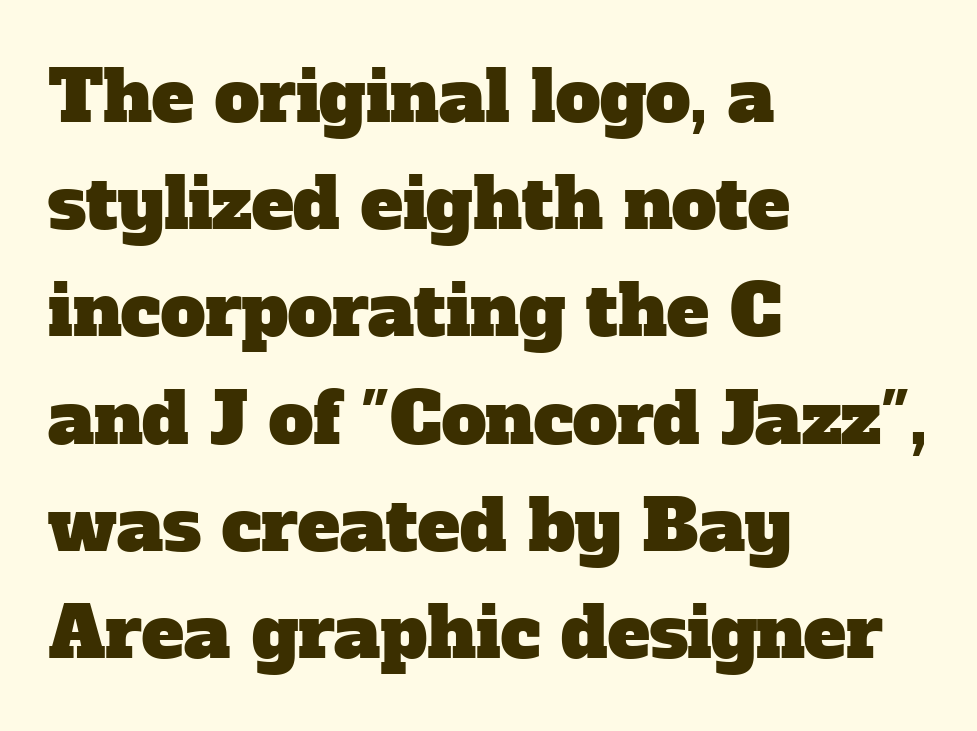
Q: Is the typeface a serif or a sans-serif typeface? A: Serif.
Q: Is the text underlined? A: No.
Q: How is the paragraph aligned? A: Left-aligned.
Q: Is the spacing between letters normal or unusually wide? A: Normal.
Q: Is the spacing between lines tight, normal or loose? A: Normal.
Q: Width (condensed, normal, or wide)? A: Normal.
Q: Stroke contrast? A: Low.
Q: x-height? A: Medium.
Q: Monospaced? A: No.
